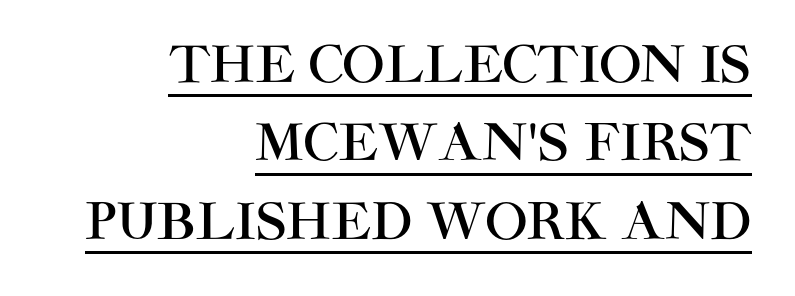
{"serif": "no", "italic": "no", "width": "normal", "stroke_contrast": "high", "x_height": "large", "monospaced": "no", "underline": "yes", "align": "right", "line_spacing": "normal", "line_spacing_ratio": 1.57, "letter_spacing": "normal", "letter_spacing_em": 0.0, "glyph_px": 50}
